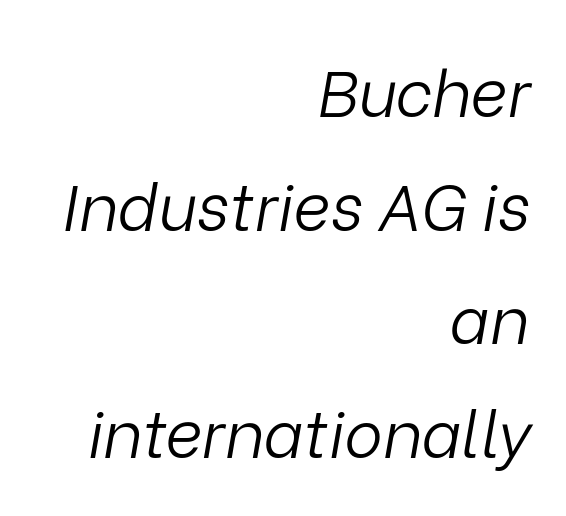
The image shows 65 px light type, italic (leaning right); set right-aligned, line spacing 1.75x, normal letter spacing, not underlined; low stroke contrast and a medium x-height.
